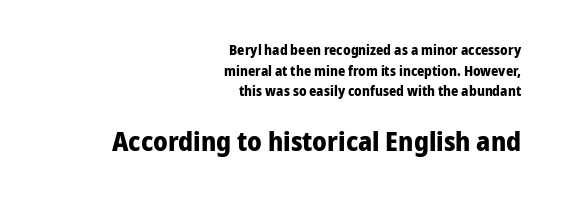
{"italic": "no", "bold": "yes", "underline": "no", "align": "right", "line_spacing": "normal", "line_spacing_ratio": 1.48, "letter_spacing": "normal", "letter_spacing_em": 0.0, "larger_block": "second", "size_ratio": 1.93, "glyph_px": 27}
